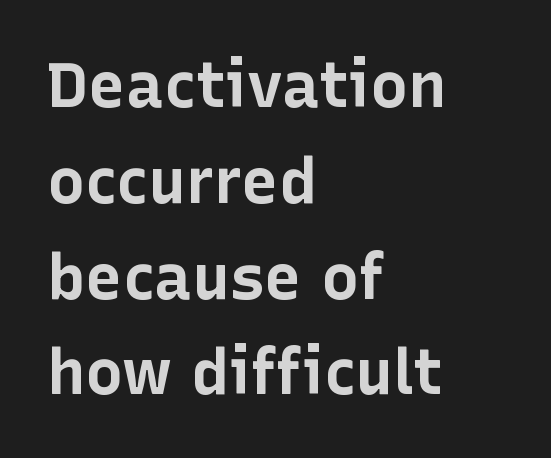
Spacing verdict: proportional, widths tailored to each character. Does the weight exceed regular? Yes, all the way to bold. Tall strokes in this sample are plumb rather than angled. Look at the bottom of the vertical strokes: they stop flat, with no serifs. Notice how descenders clear the ascenders below comfortably — that's standard leading.
